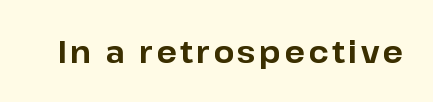
The image shows 30 px bold sans-serif type, upright; set not underlined; low stroke contrast and a medium x-height.
